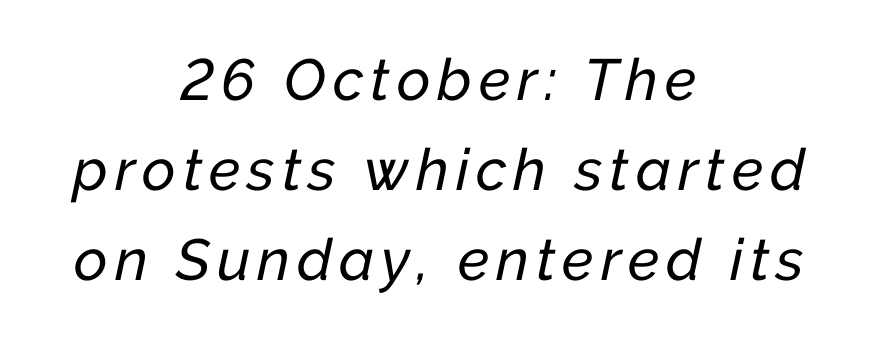
Students, observe: this is what conventionally led text looks like. Type without underlining. The whole block is typeset with a tilt. Which margin do the lines hug? Neither — every line sits in the middle. Here the designer chose a conventional face with non-uniform glyph widths.
